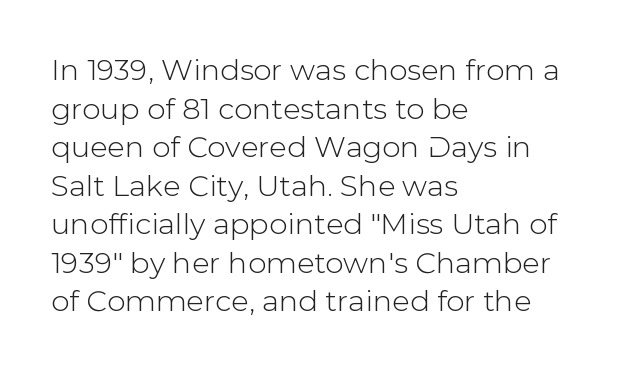
Casual observation: everything's shoved over to the left. Are there feet on the stems? There aren't — it's a sans. Check the space under the baseline: it is left empty. Characters remain perfectly vertical along every line. Inter-character spacing is left at the font's built-in metrics.
